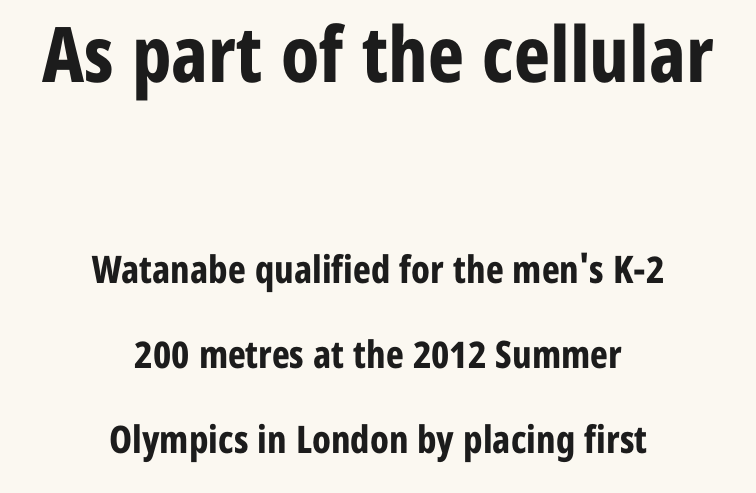
Q: Is the text bold? A: Yes.
Q: Is the text italic (slanted)? A: No, it is upright.
Q: Is the typeface a serif or a sans-serif typeface? A: Sans-serif.
Q: Is the text underlined? A: No.
Q: How is the paragraph aligned? A: Centered.
Q: Is the spacing between letters normal or unusually wide? A: Normal.
Q: Is the spacing between lines tight, normal or loose? A: Loose.
Q: Which block of text is set in a larger size, the first (top) or the second (bottom)? A: The first (top) one.
Q: Width (condensed, normal, or wide)? A: Condensed.
Q: Stroke contrast? A: Low.
Q: x-height? A: Medium.
Q: Monospaced? A: No.
